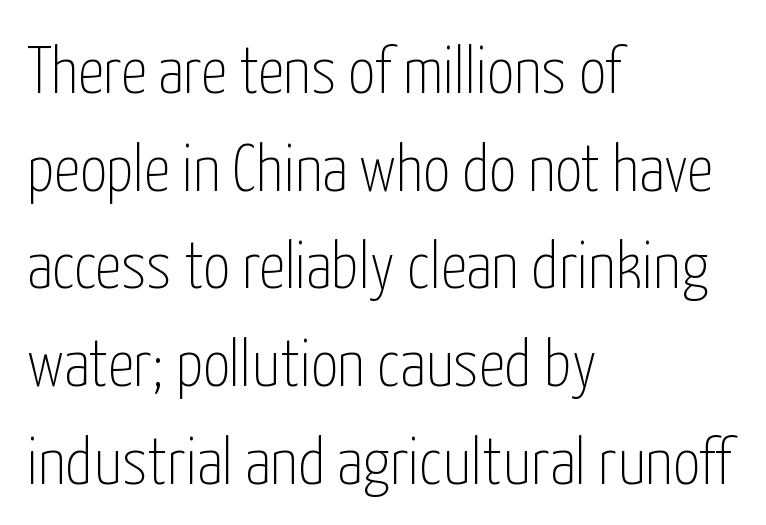
Q: Is the text bold? A: No.
Q: Is the text italic (slanted)? A: No, it is upright.
Q: Is the typeface a serif or a sans-serif typeface? A: Sans-serif.
Q: Is the text underlined? A: No.
Q: How is the paragraph aligned? A: Left-aligned.
Q: Is the spacing between letters normal or unusually wide? A: Normal.
Q: Is the spacing between lines tight, normal or loose? A: Normal.
Q: Width (condensed, normal, or wide)? A: Condensed.
Q: Stroke contrast? A: Low.
Q: x-height? A: Medium.
Q: Monospaced? A: No.
